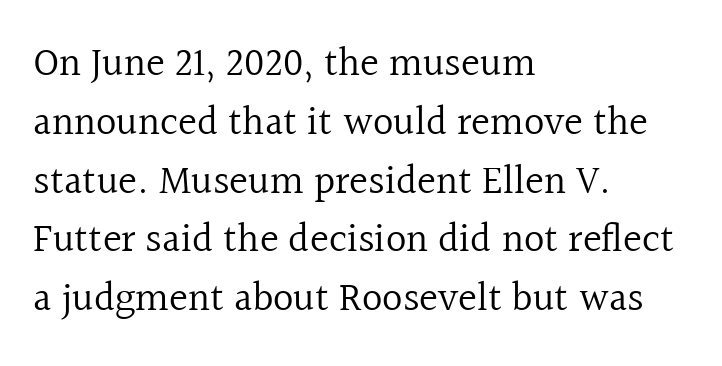
Q: Is the text bold? A: No.
Q: Is the text italic (slanted)? A: No, it is upright.
Q: Is the typeface a serif or a sans-serif typeface? A: Serif.
Q: Is the text underlined? A: No.
Q: How is the paragraph aligned? A: Left-aligned.
Q: Is the spacing between letters normal or unusually wide? A: Normal.
Q: Is the spacing between lines tight, normal or loose? A: Normal.
Q: Width (condensed, normal, or wide)? A: Normal.
Q: x-height? A: Medium.
Q: Monospaced? A: No.
